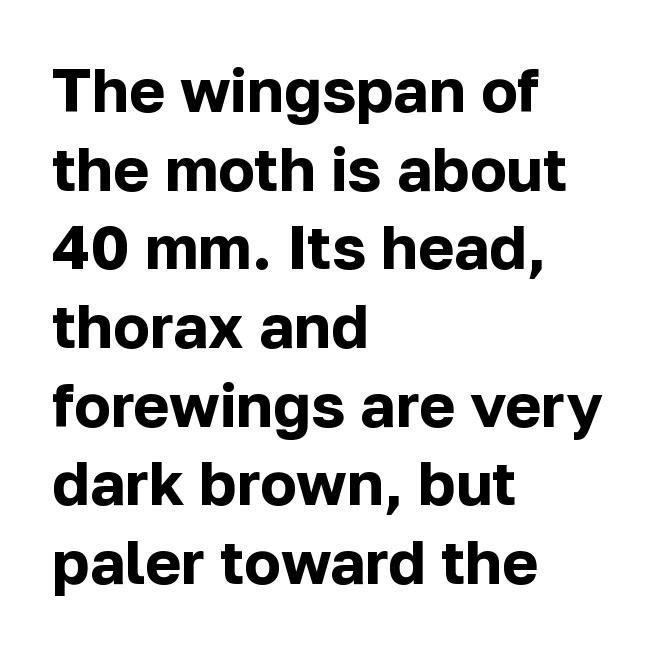
Q: Is the text bold? A: Yes.
Q: Is the text italic (slanted)? A: No, it is upright.
Q: Is the typeface a serif or a sans-serif typeface? A: Sans-serif.
Q: Is the text underlined? A: No.
Q: How is the paragraph aligned? A: Left-aligned.
Q: Is the spacing between letters normal or unusually wide? A: Normal.
Q: Is the spacing between lines tight, normal or loose? A: Normal.
Q: Width (condensed, normal, or wide)? A: Normal.
Q: Stroke contrast? A: Low.
Q: x-height? A: Medium.
Q: Monospaced? A: No.
